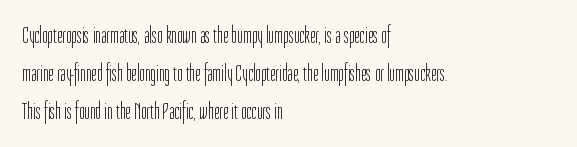
Caption: standard tracking, unaltered. How would I describe the line gaps? Plain and ordinary. Notice how the stems are strictly vertical — no italics here. The typeface has the unassuming heft of standard copy or less. The lines are quadded left.
